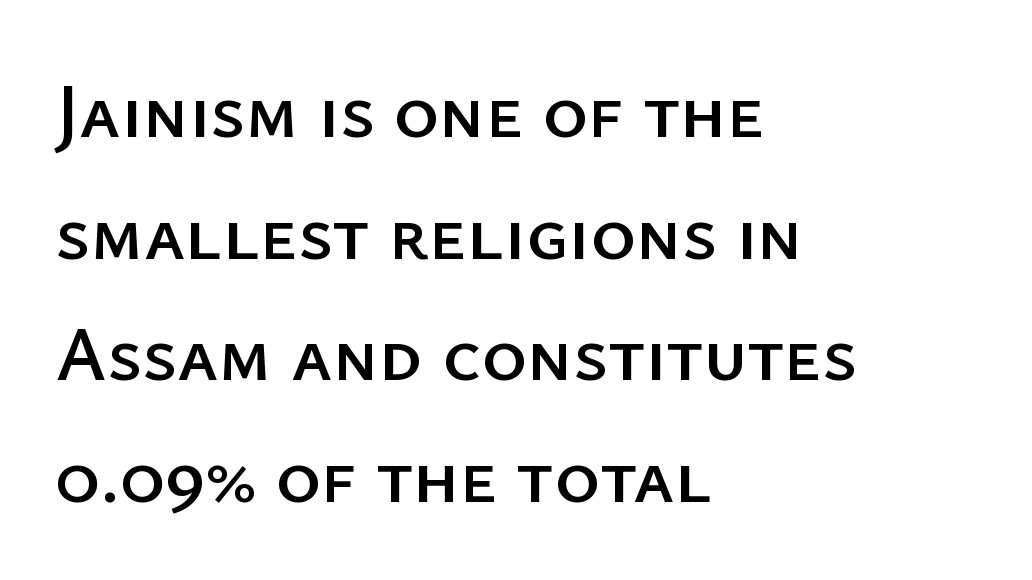
The image shows 77 px sans-serif type, upright; set left-aligned, normal line spacing (1.58x), normal letter spacing, not underlined; low stroke contrast and a medium x-height.
